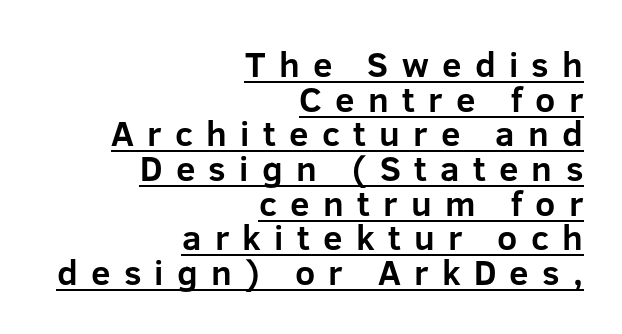
Casual observation: everything's shoved over to the right. Has an underline been added? It has. A roman cut, with each character standing at attention. Is the type bold? Yes — the strokes are clearly thick and heavy. The passage shown is typed in a proportional face where columns would drift.
